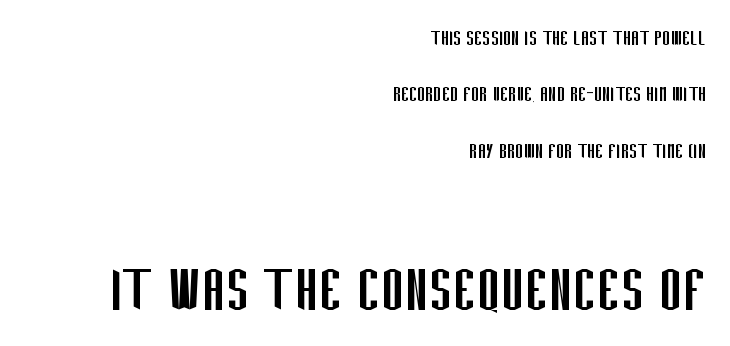
Q: Is the text bold? A: No.
Q: Is the text italic (slanted)? A: No, it is upright.
Q: Is the typeface a serif or a sans-serif typeface? A: Sans-serif.
Q: Is the text underlined? A: No.
Q: How is the paragraph aligned? A: Right-aligned.
Q: Is the spacing between letters normal or unusually wide? A: Normal.
Q: Is the spacing between lines tight, normal or loose? A: Loose.
Q: Which block of text is set in a larger size, the first (top) or the second (bottom)? A: The second (bottom) one.
Q: Width (condensed, normal, or wide)? A: Condensed.
Q: Stroke contrast? A: Low.
Q: x-height? A: Large.
Q: Monospaced? A: No.
